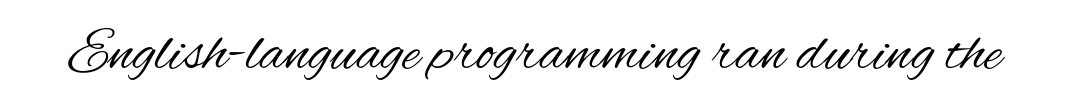
Q: Is the text bold? A: No.
Q: Is the text italic (slanted)? A: Yes.
Q: Is the typeface a serif or a sans-serif typeface? A: Sans-serif.
Q: Is the text underlined? A: No.
Q: Is the spacing between letters normal or unusually wide? A: Normal.
Q: Width (condensed, normal, or wide)? A: Condensed.
Q: Stroke contrast? A: Medium.
Q: x-height? A: Small.
Q: Monospaced? A: No.
